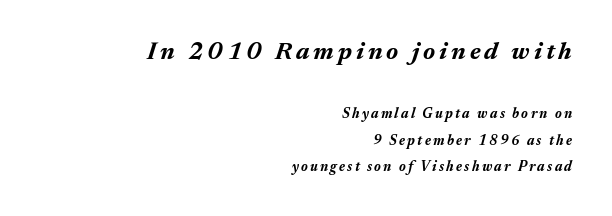
Compared with ordinary roman type, these characters are visibly tilted. Heavy, bold letterforms. Bigger letters appear in the top chunk; the bottom chunk is reduced. The lines are quadded right. Decoration check: the copy has no underline.
